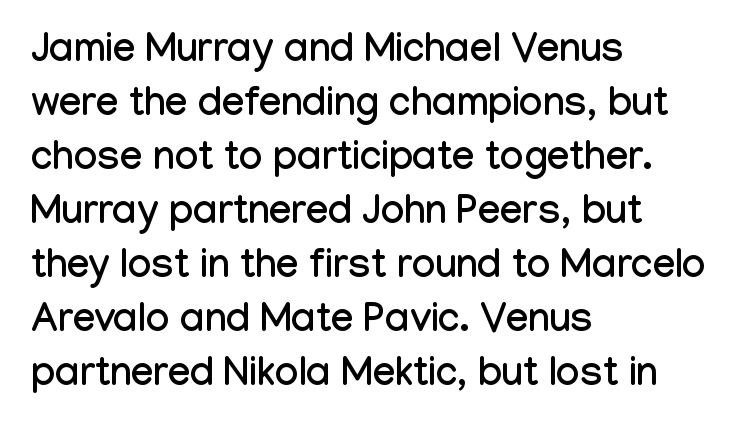
The image shows 40 px condensed sans-serif type, upright; set left-aligned, normal line spacing (1.35x), normal letter spacing, not underlined; low stroke contrast and a medium x-height.
